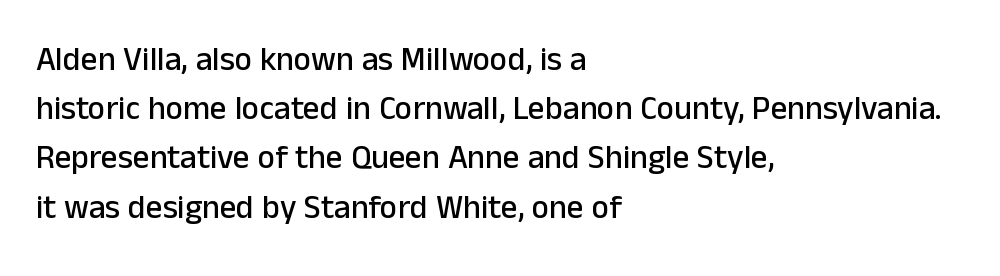
{"serif": "no", "italic": "no", "width": "normal", "stroke_contrast": "low", "x_height": "medium", "monospaced": "no", "underline": "no", "align": "left", "line_spacing": "normal", "line_spacing_ratio": 1.49, "letter_spacing": "normal", "letter_spacing_em": 0.0, "glyph_px": 33}
